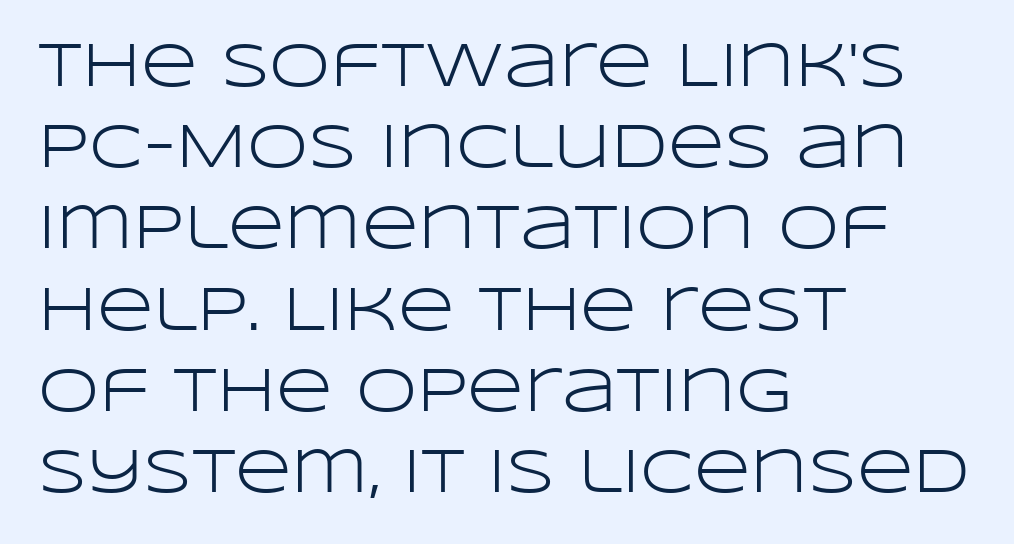
Quick note: underline off. The rendering anchors every line to the left-hand side. The letters advance in unequal steps, a hallmark of proportional type. Horizontal bands of white between lines are of average thickness. Weight: not bold — regular or lighter. Tall strokes in this sample are plumb rather than angled.
